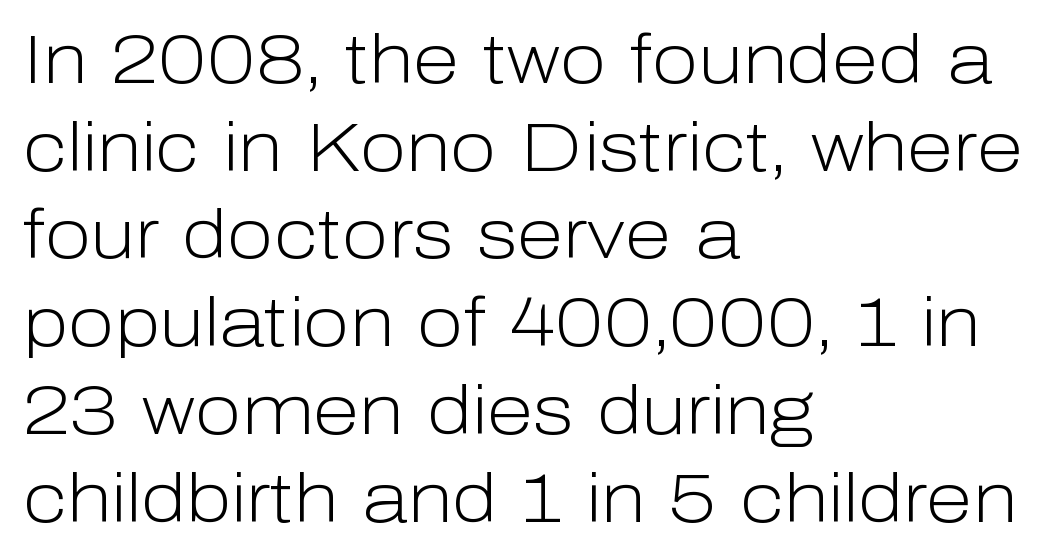
The image shows 68 px light sans-serif type, upright; set left-aligned, normal line spacing (1.29x), normal letter spacing, not underlined; low stroke contrast and a medium x-height.
